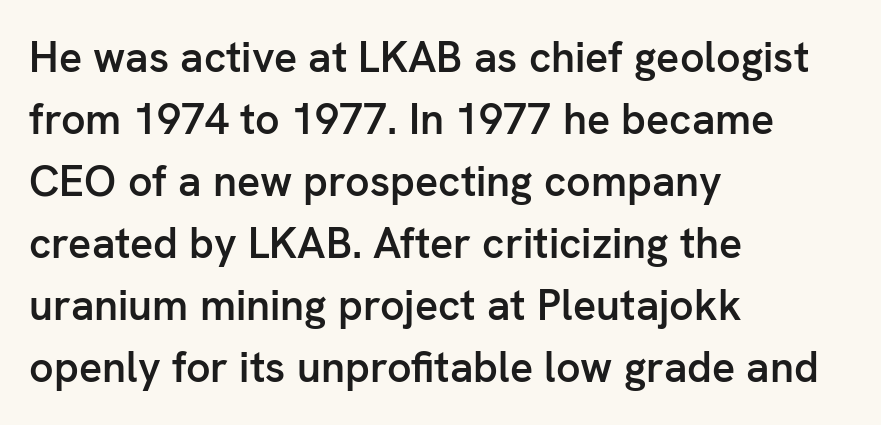
{"serif": "no", "italic": "no", "bold": "semi", "weight": "semibold", "width": "normal", "stroke_contrast": "low", "x_height": "medium", "monospaced": "no", "underline": "no", "align": "left", "line_spacing": "normal", "line_spacing_ratio": 1.44, "letter_spacing": "normal", "letter_spacing_em": 0.0, "glyph_px": 43}
